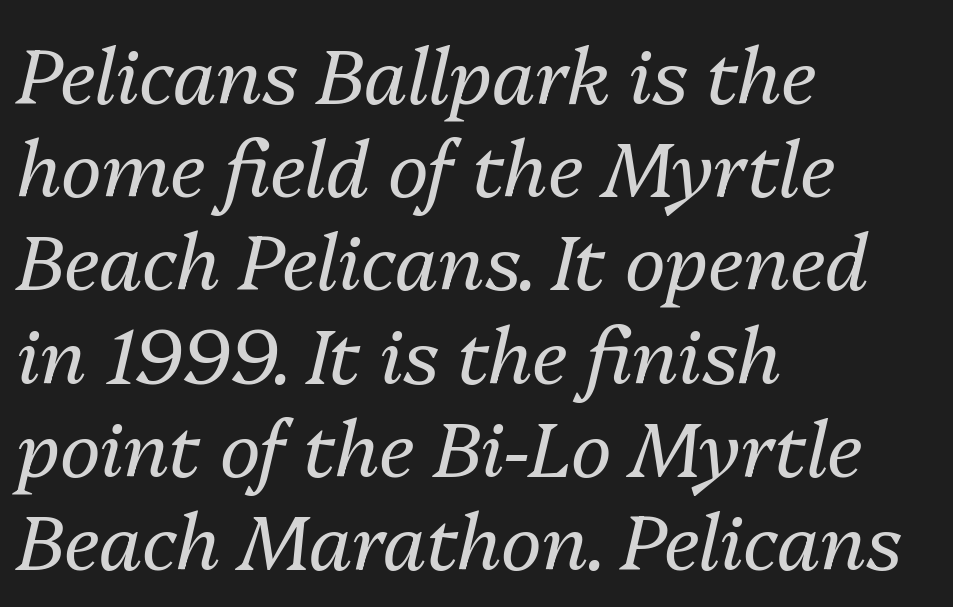
A light-to-regular cut is what we see here. Looks like regular typesetting: each glyph gets only the width it needs. The ragged edge is on the right, which tells us the setting is flush left. There's an unmistakable incline to the writing here. The gap between lines stays unmarked. Is the letter spacing exaggerated? No — it looks like the ordinary default.
